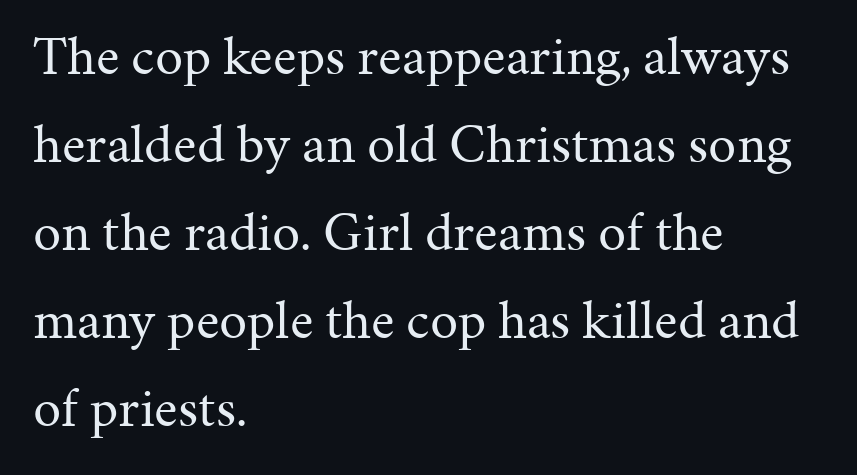
The image shows 56 px regular-weight serif type, upright; set left-aligned, normal line spacing (1.57x), normal letter spacing, not underlined; medium stroke contrast and a medium x-height.
